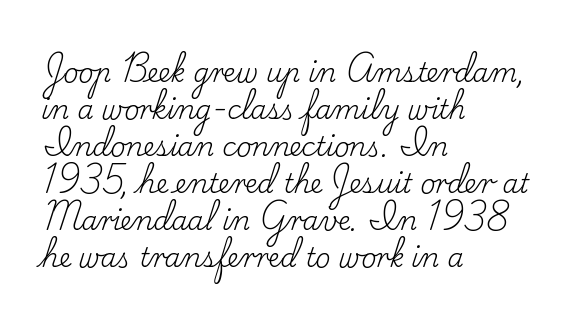
The image shows 26 px text type; set left-aligned, normal line spacing (1.42x), normal letter spacing, not underlined.
